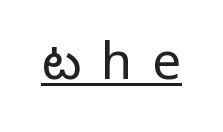
The image shows 51 px regular-weight sans-serif type, upright; set unusually wide letter spacing (+0.39 em), underlined; low stroke contrast and a medium x-height.
